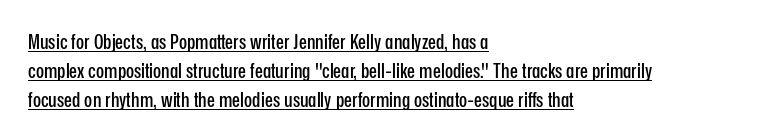
The image shows 21 px text type, upright; set left-aligned, normal line spacing (1.37x), normal letter spacing, underlined.
